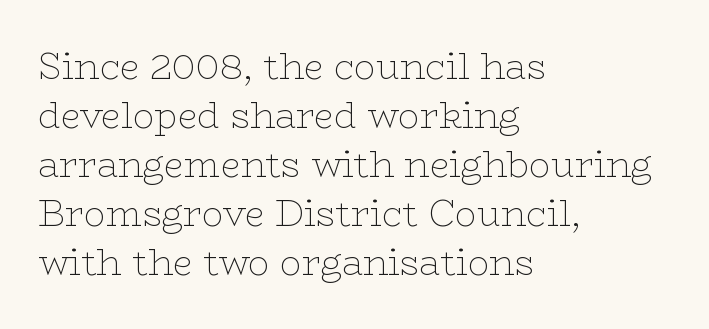
Q: Is the text bold? A: No.
Q: Is the text italic (slanted)? A: No, it is upright.
Q: Is the typeface a serif or a sans-serif typeface? A: Serif.
Q: Is the text underlined? A: No.
Q: How is the paragraph aligned? A: Left-aligned.
Q: Is the spacing between letters normal or unusually wide? A: Normal.
Q: Is the spacing between lines tight, normal or loose? A: Normal.
Q: Width (condensed, normal, or wide)? A: Wide.
Q: Stroke contrast? A: Low.
Q: x-height? A: Medium.
Q: Monospaced? A: No.
